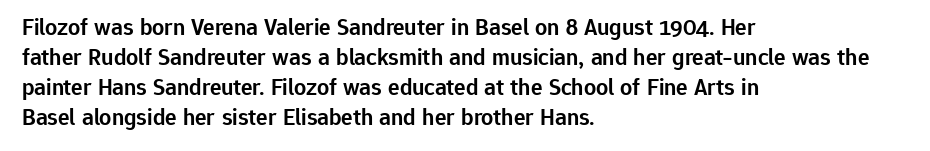
Q: Is the text bold? A: Semi-bold.
Q: Is the text italic (slanted)? A: No, it is upright.
Q: Is the text underlined? A: No.
Q: How is the paragraph aligned? A: Left-aligned.
Q: Is the spacing between letters normal or unusually wide? A: Normal.
Q: Is the spacing between lines tight, normal or loose? A: Normal.
